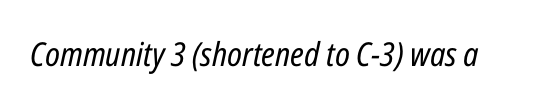
{"italic": "yes", "lean": "right", "slant_degrees": 12, "bold": "no", "weight": "regular", "width": "condensed", "stroke_contrast": "low", "x_height": "medium", "monospaced": "no", "underline": "no", "letter_spacing": "normal", "letter_spacing_em": 0.0, "glyph_px": 33}
